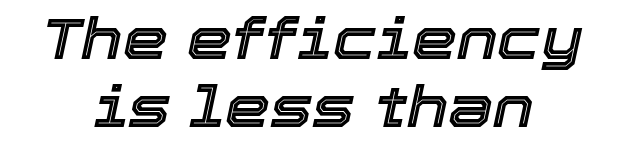
Q: Is the text italic (slanted)? A: Yes, it leans right by about 12 degrees.
Q: Is the text underlined? A: No.
Q: How is the paragraph aligned? A: Centered.
Q: Is the spacing between letters normal or unusually wide? A: Normal.
Q: Width (condensed, normal, or wide)? A: Normal.
Q: x-height? A: Medium.
Q: Monospaced? A: No.
